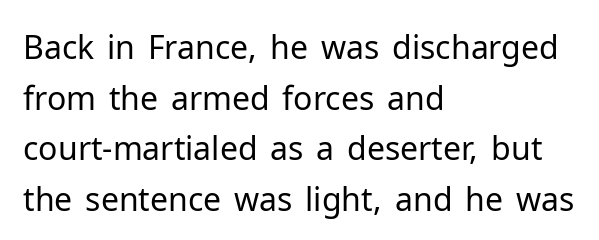
{"serif": "no", "italic": "no", "bold": "no", "weight": "regular", "width": "normal", "stroke_contrast": "low", "x_height": "medium", "monospaced": "no", "underline": "no", "align": "left", "line_spacing": "normal", "line_spacing_ratio": 1.58, "letter_spacing": "normal", "letter_spacing_em": 0.0, "glyph_px": 32}
